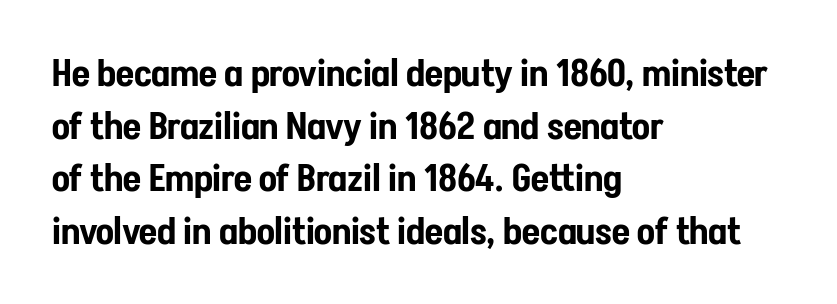
{"serif": "no", "italic": "no", "width": "condensed", "stroke_contrast": "low", "x_height": "medium", "monospaced": "no", "underline": "no", "align": "left", "line_spacing": "normal", "line_spacing_ratio": 1.42, "letter_spacing": "normal", "letter_spacing_em": 0.0, "glyph_px": 37}
